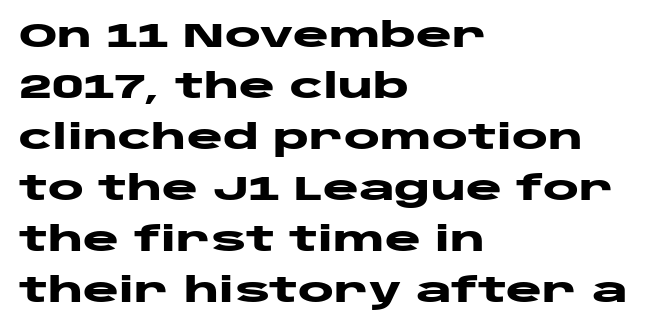
The lines sit at an ordinary, default distance from one another. It's the straight-up-and-down kind of type. The type is set solid horizontally, with unmodified tracking. Short and long lines alike share a common starting point at left.
